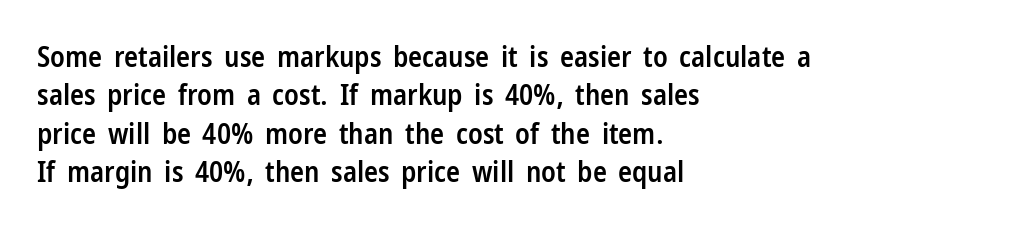
The foot of each line stays bare and open. Evenly set lines give the paragraph a standard silhouette. Each line starts at the same left margin while the right side varies. The glyphs in this specimen are sans serif. Every character sits straight up, as roman type does. Words appear dense and cohesive because spacing is normal.
